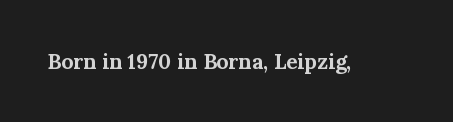
The letterforms sit shoulder to shoulder at normal distance. These lines were composed using upright roman letters. Check the space under the baseline: it is left empty. The sample has been set heavy, in full bold.
